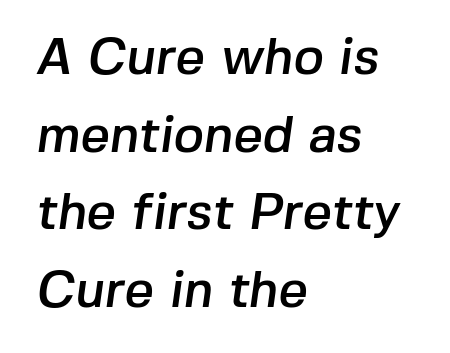
Q: Is the typeface a serif or a sans-serif typeface? A: Sans-serif.
Q: Is the text underlined? A: No.
Q: How is the paragraph aligned? A: Left-aligned.
Q: Is the spacing between letters normal or unusually wide? A: Normal.
Q: Is the spacing between lines tight, normal or loose? A: Normal.
Q: Width (condensed, normal, or wide)? A: Normal.
Q: Stroke contrast? A: Low.
Q: x-height? A: Medium.
Q: Monospaced? A: No.
